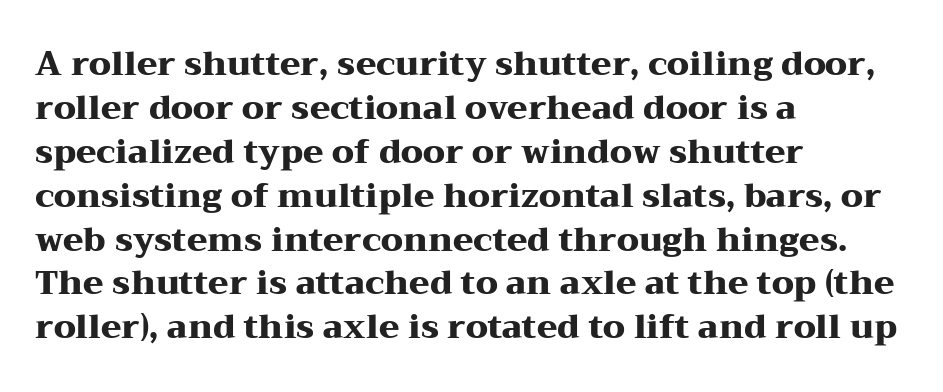
The image shows 33 px heavy, wide serif type, upright; set left-aligned, normal line spacing (1.33x), normal letter spacing, not underlined; medium stroke contrast and a medium x-height.
